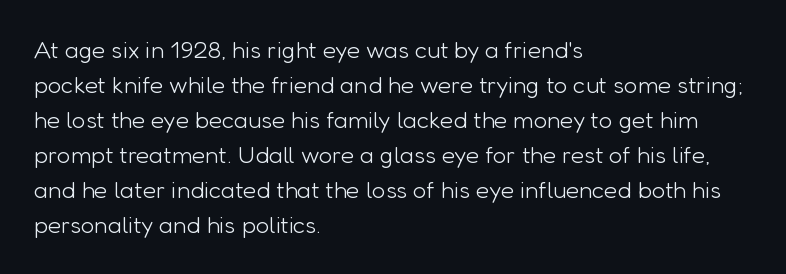
Q: Is the text bold? A: No.
Q: Is the text italic (slanted)? A: No, it is upright.
Q: Is the text underlined? A: No.
Q: How is the paragraph aligned? A: Left-aligned.
Q: Is the spacing between letters normal or unusually wide? A: Normal.
Q: Is the spacing between lines tight, normal or loose? A: Normal.
